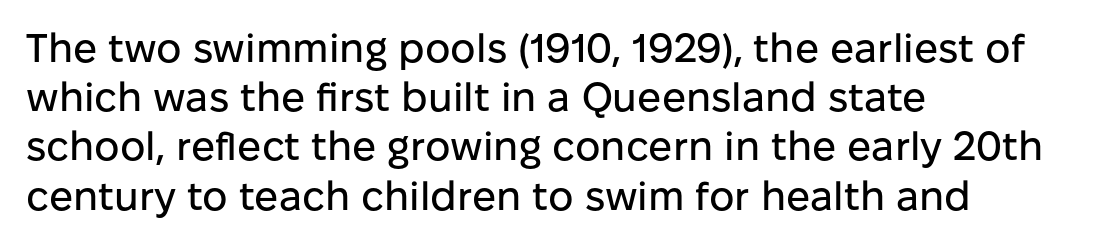
The face used here is rendered with its standard letterfit. This sample has the flowing, uneven cadence of proportional lettering. Leftover space on each line is placed entirely after the last word. This sample uses a sans-serif face. Any mark beneath the type? The region is blank. Vertical strokes here are truly vertical.
